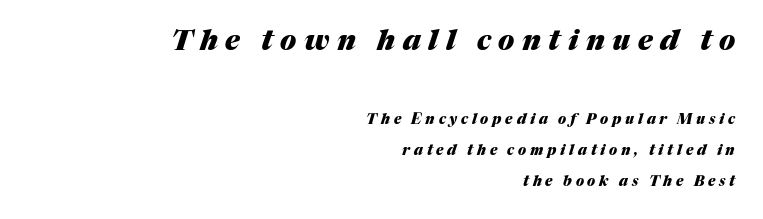
Short note: letters widely spaced. Is this a fixed-width face? No — the glyphs have proportional, varying widths. Rendered with sloped, italic letterforms. Short and long lines alike share a common ending point at right. This rendering features lettering with no underline. Note: larger setting up top, smaller setting below.
